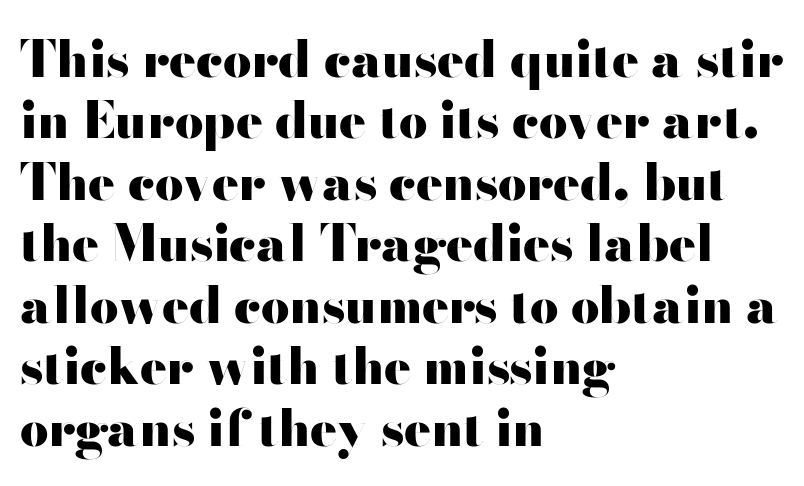
{"serif": "no", "italic": "no", "bold": "yes", "weight": "heavy", "width": "wide", "stroke_contrast": "high", "x_height": "small", "monospaced": "no", "underline": "no", "align": "left", "line_spacing_ratio": 1.23, "letter_spacing": "normal", "letter_spacing_em": 0.0, "glyph_px": 50}
